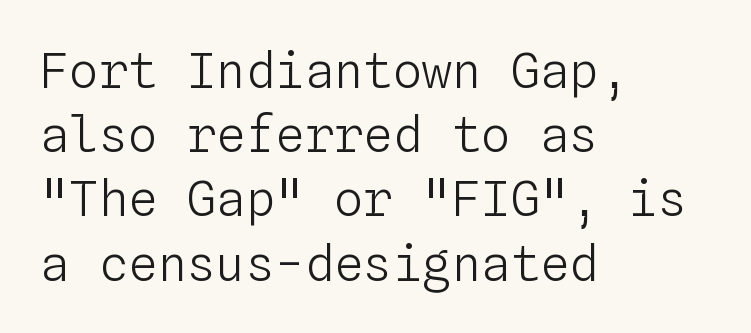
Q: Is the text bold? A: No.
Q: Is the text italic (slanted)? A: No, it is upright.
Q: Is the text underlined? A: No.
Q: How is the paragraph aligned? A: Left-aligned.
Q: Is the spacing between letters normal or unusually wide? A: Normal.
Q: Is the spacing between lines tight, normal or loose? A: Normal.
Q: Width (condensed, normal, or wide)? A: Normal.
Q: Stroke contrast? A: Low.
Q: x-height? A: Medium.
Q: Monospaced? A: Yes.
